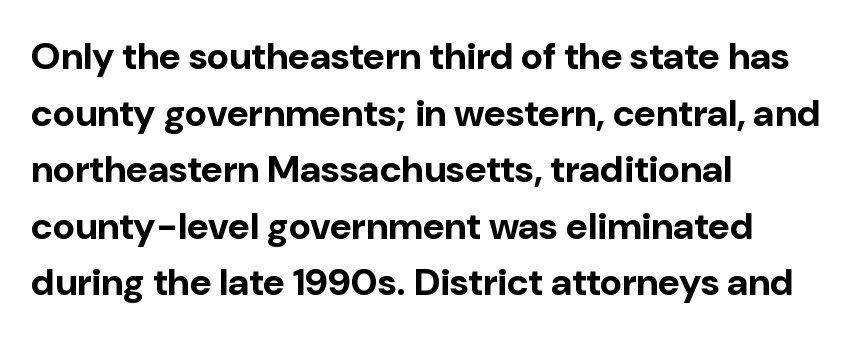
The image shows 38 px bold sans-serif type, upright; set left-aligned, normal line spacing (1.49x), normal letter spacing, not underlined; low stroke contrast and a medium x-height.
